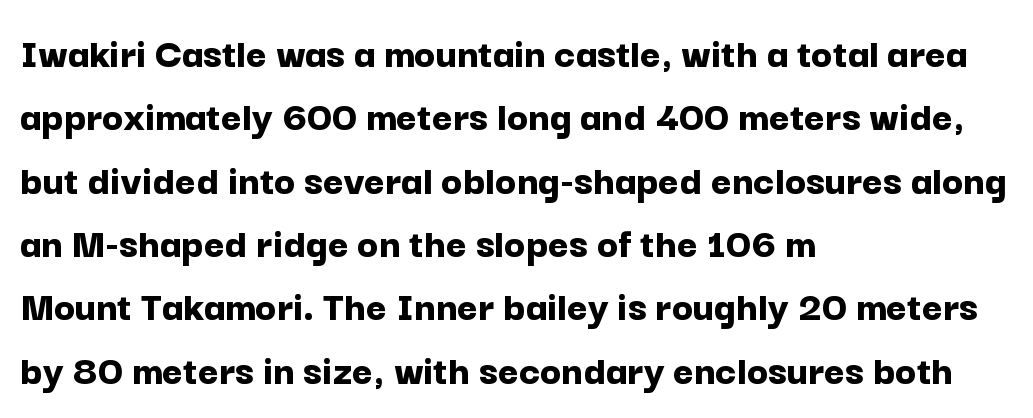
Where is the straight margin? On the left. The lettering holds an erect, upright posture throughout. Note the varied advance widths — an 'i' is clearly narrower than an 'm'. The space beneath each line is pristine and unruled. Check where the strokes stop: nothing finishes them off — pure sans.
